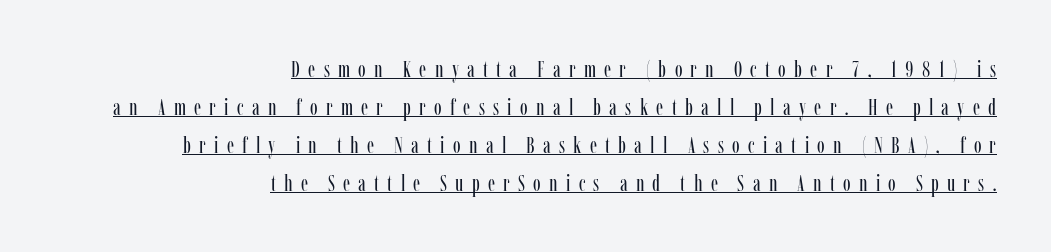
The image shows 23 px text type, upright; set right-aligned, normal line spacing (1.65x), unusually wide letter spacing (+0.36 em), underlined.
